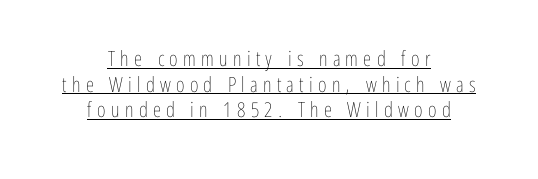
The typesetting does not lean heavy: it is not bold. Here the glyphs are tracked loosely, breaking word shapes into spaced letters. Notice how the passage keeps no hard edge, just a central spine. Check the space under the baseline: a stroke is drawn there. The lettering stays uniformly vertical, giving the passage a roman look.
